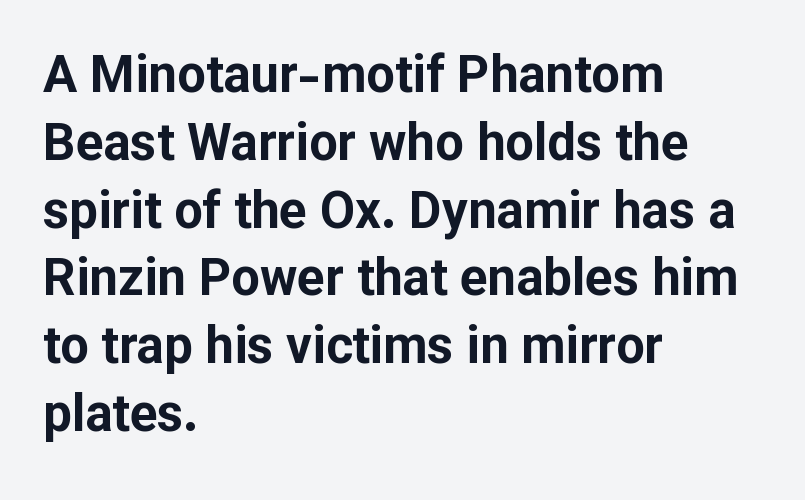
{"serif": "no", "italic": "no", "bold": "yes", "weight": "bold", "width": "normal", "stroke_contrast": "low", "x_height": "medium", "monospaced": "no", "underline": "no", "align": "left", "line_spacing": "normal", "line_spacing_ratio": 1.33, "letter_spacing": "normal", "letter_spacing_em": 0.0, "glyph_px": 51}
